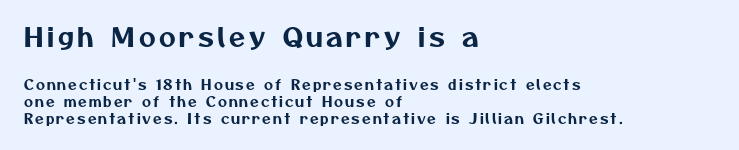
The text block is weighted toward the left margin, trailing off unevenly rightward. You get the large type first, then a drop to smaller type. Underline: absent.
